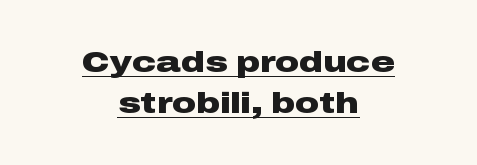
{"serif": "no", "italic": "no", "bold": "yes", "weight": "heavy", "width": "wide", "stroke_contrast": "low", "x_height": "medium", "monospaced": "no", "underline": "yes", "align": "center", "line_spacing": "normal", "line_spacing_ratio": 1.36, "letter_spacing": "normal", "letter_spacing_em": 0.0, "glyph_px": 30}
